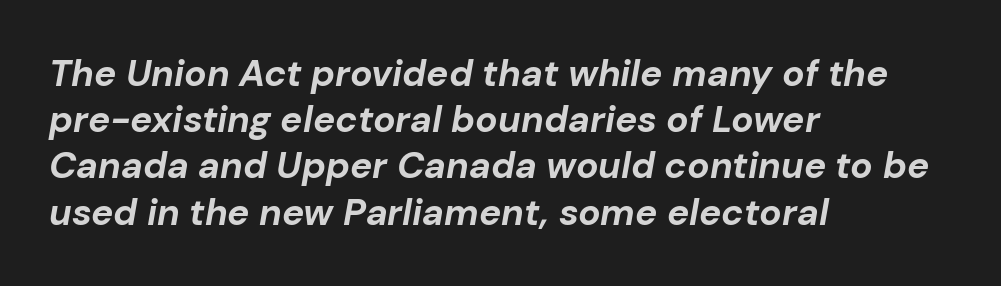
Normally led — the rows are evenly, conventionally spaced. The horizontal fit of the characters is conventional and even. Check the space under the baseline: it is left empty. In terms of posture, this sample is oblique. Compared with a centered layout, this one pins lines to the left instead. Weight: bold.
